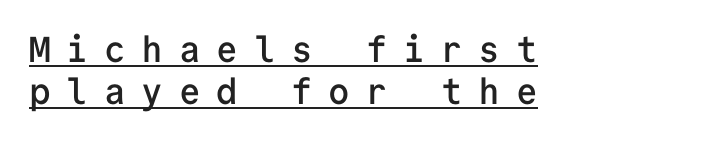
The compositor pushed each line to the left boundary. Every word sits above its own underline. These lines are rendered in a fixed-pitch font. The letters are spread apart with noticeably loose tracking. Check where the strokes stop: nothing finishes them off — pure sans.
